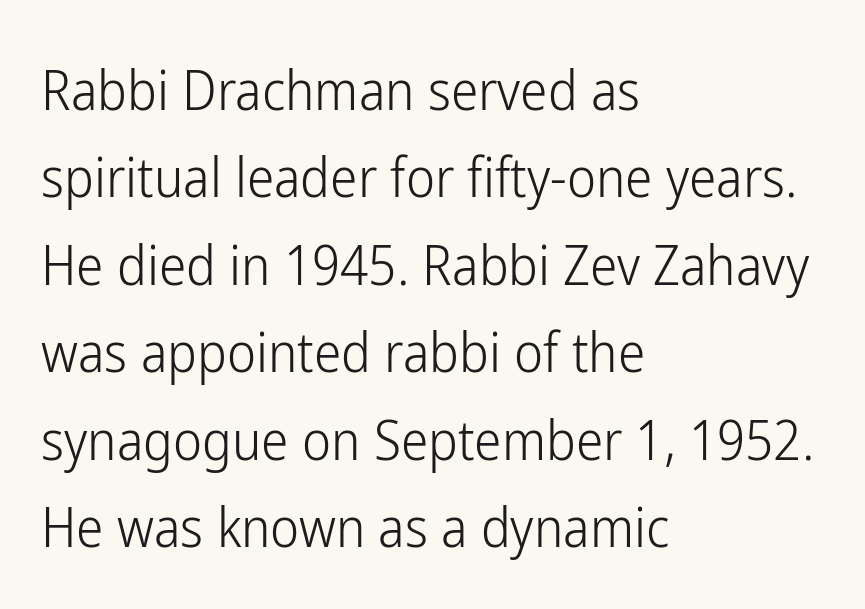
{"serif": "no", "italic": "no", "bold": "no", "weight": "light", "width": "condensed", "stroke_contrast": "low", "x_height": "medium", "monospaced": "no", "underline": "no", "align": "left", "line_spacing": "normal", "line_spacing_ratio": 1.59, "letter_spacing": "normal", "letter_spacing_em": 0.0, "glyph_px": 55}
